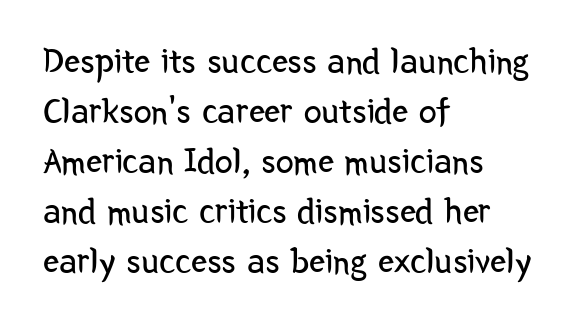
{"serif": "no", "italic": "no", "bold": "no", "weight": "regular", "width": "condensed", "stroke_contrast": "low", "x_height": "medium", "monospaced": "no", "underline": "no", "align": "left", "line_spacing": "normal", "line_spacing_ratio": 1.39, "letter_spacing": "normal", "letter_spacing_em": 0.0, "glyph_px": 36}
